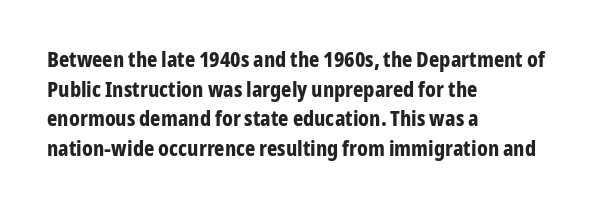
Caption: standard tracking, unaltered. Bold? Absolutely — the strokes are thick and heavy. Where is the straight margin? On the left. The line-height multiplier appears to be the usual default. Underlining? Definitely not there. Upright lettering throughout.
